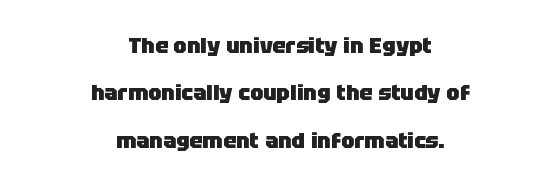
Horizontal bands of white between lines are thick stripes. The passage shown is emphatically bold. Centered paragraph, ragged on both sides. Do the letters lean? They stand straight. The glyphs are unaccompanied by any horizontal stroke below them.
